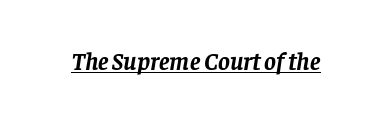
The image shows 25 px bold type, italic (leaning right); set normal letter spacing, underlined.
